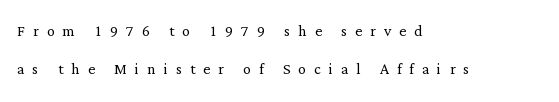
Q: Is the text bold? A: No.
Q: Is the text italic (slanted)? A: No, it is upright.
Q: Is the text underlined? A: No.
Q: How is the paragraph aligned? A: Left-aligned.
Q: Is the spacing between letters normal or unusually wide? A: Unusually wide.
Q: Is the spacing between lines tight, normal or loose? A: Loose.
